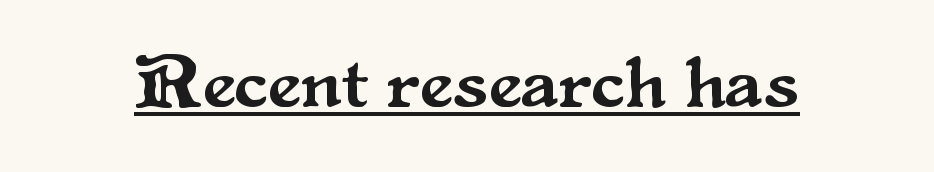
Serif or sans? Serif — the stroke terminals have little feet. Character widths vary here, with narrow letters taking less room than wide ones. The face used here appears with an underline applied. There is no visible air inserted between adjacent glyphs. Does the lettering tilt? It doesn't — this is upright.
